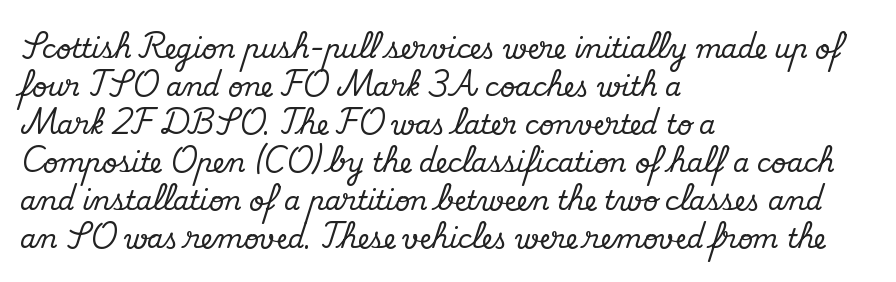
Q: Is the text italic (slanted)? A: Yes.
Q: Is the text underlined? A: No.
Q: How is the paragraph aligned? A: Left-aligned.
Q: Is the spacing between letters normal or unusually wide? A: Normal.
Q: Is the spacing between lines tight, normal or loose? A: Normal.
